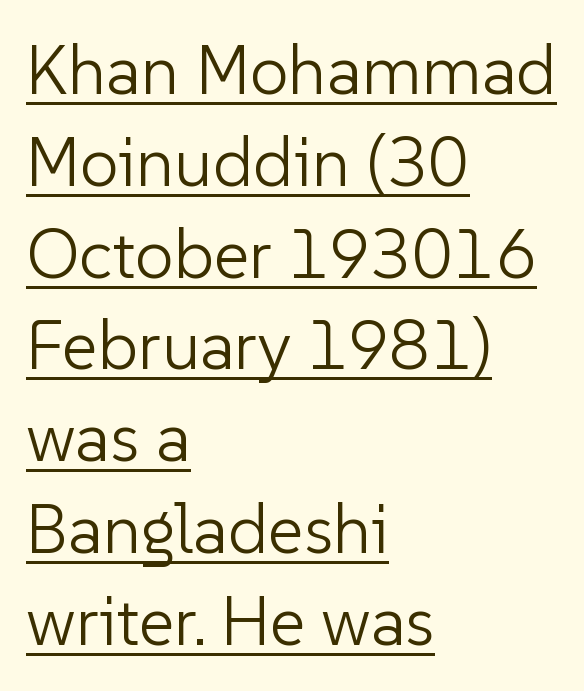
{"serif": "no", "italic": "no", "bold": "no", "weight": "light", "width": "normal", "stroke_contrast": "low", "x_height": "medium", "monospaced": "no", "underline": "yes", "align": "left", "line_spacing": "normal", "line_spacing_ratio": 1.33, "letter_spacing": "normal", "letter_spacing_em": 0.0, "glyph_px": 69}
